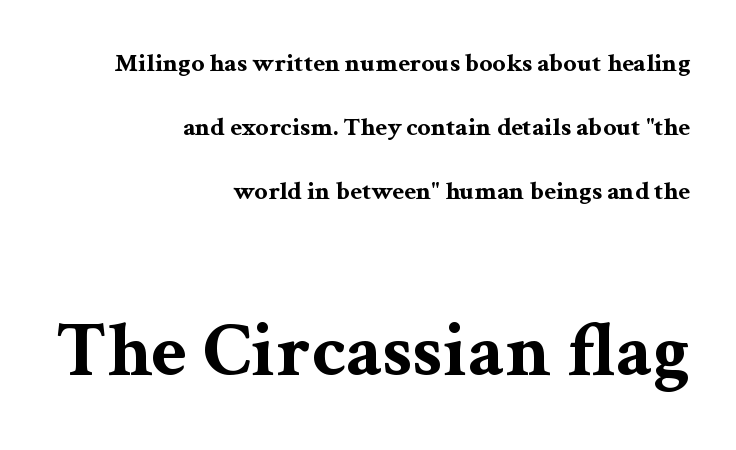
The image shows 78 px bold, wide serif type, upright; set right-aligned, loose line spacing (2.46x), normal letter spacing, not underlined; the second (bottom) block is 3.0x larger; medium stroke contrast and a medium x-height.
